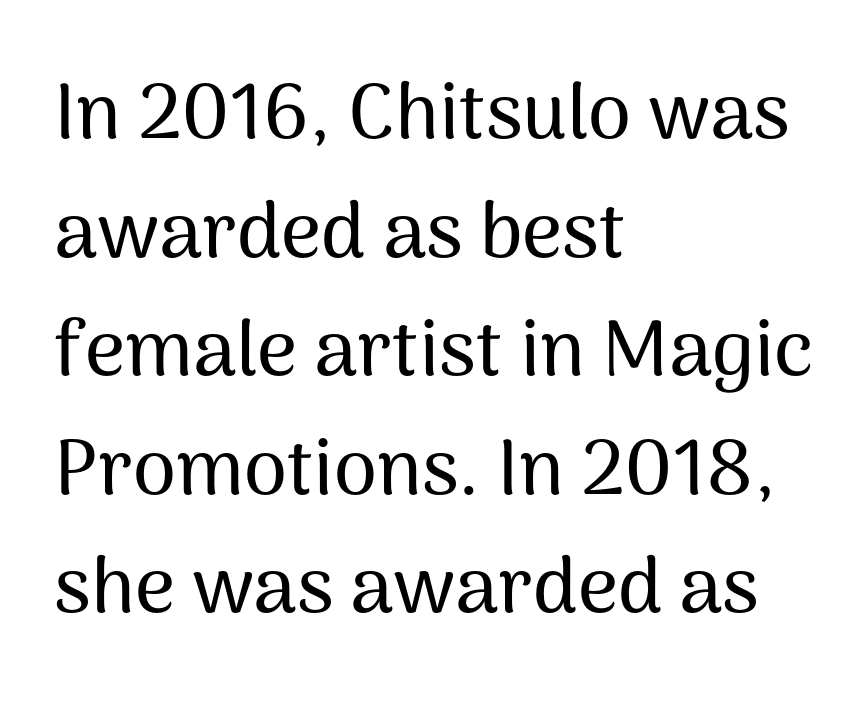
Q: Is the text italic (slanted)? A: No, it is upright.
Q: Is the typeface a serif or a sans-serif typeface? A: Sans-serif.
Q: Is the text underlined? A: No.
Q: How is the paragraph aligned? A: Left-aligned.
Q: Is the spacing between letters normal or unusually wide? A: Normal.
Q: Is the spacing between lines tight, normal or loose? A: Normal.
Q: Width (condensed, normal, or wide)? A: Normal.
Q: Stroke contrast? A: Medium.
Q: x-height? A: Medium.
Q: Monospaced? A: No.
